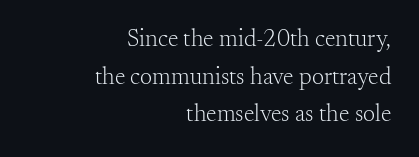
Q: Is the text bold? A: No.
Q: Is the text italic (slanted)? A: No, it is upright.
Q: Is the text underlined? A: No.
Q: How is the paragraph aligned? A: Right-aligned.
Q: Is the spacing between letters normal or unusually wide? A: Normal.
Q: Is the spacing between lines tight, normal or loose? A: Normal.
